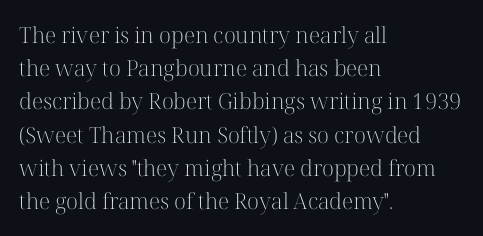
Q: Is the text bold? A: No.
Q: Is the text italic (slanted)? A: No, it is upright.
Q: Is the text underlined? A: No.
Q: How is the paragraph aligned? A: Left-aligned.
Q: Is the spacing between letters normal or unusually wide? A: Normal.
Q: Is the spacing between lines tight, normal or loose? A: Normal.
